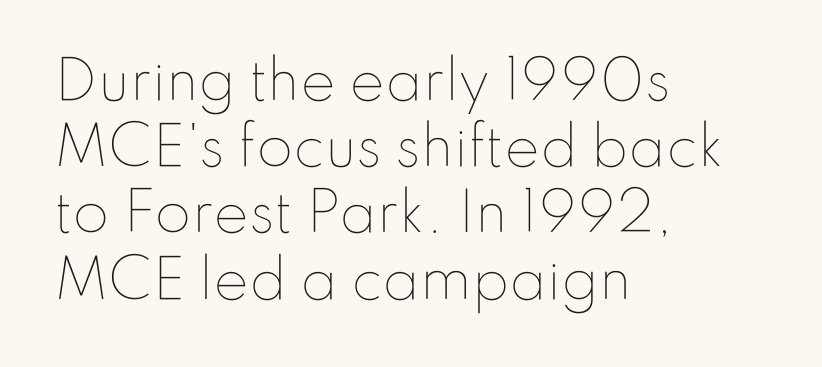
{"italic": "no", "bold": "no", "weight": "thin", "width": "normal", "stroke_contrast": "low", "x_height": "small", "monospaced": "no", "underline": "no", "align": "left", "line_spacing": "normal", "line_spacing_ratio": 1.25, "letter_spacing": "normal", "letter_spacing_em": 0.0, "glyph_px": 53}
